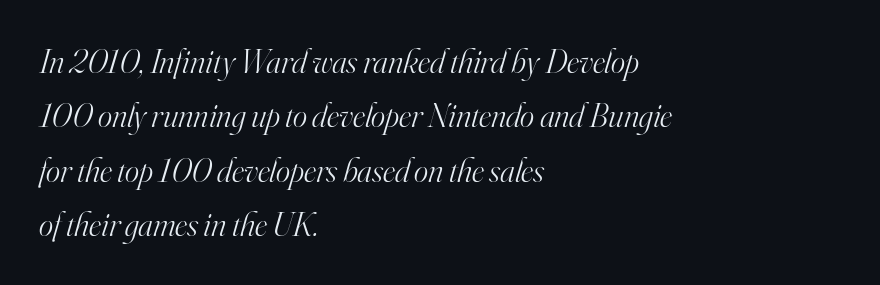
{"serif": "yes", "italic": "yes", "lean": "right", "slant_degrees": 16, "bold": "no", "weight": "light", "width": "normal", "stroke_contrast": "high", "x_height": "small", "monospaced": "no", "underline": "no", "align": "left", "line_spacing": "normal", "line_spacing_ratio": 1.6, "letter_spacing": "normal", "letter_spacing_em": 0.0, "glyph_px": 34}
